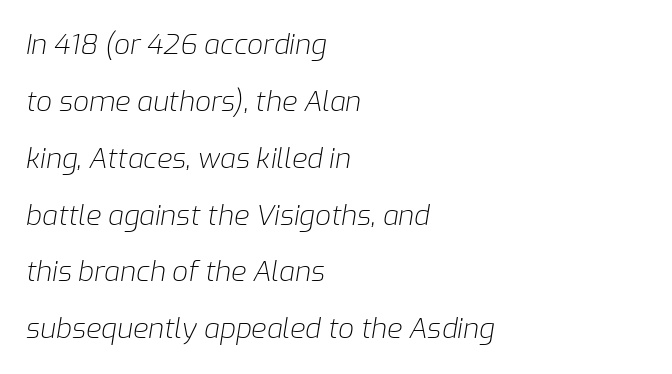
Unbolded letterforms with no extra heft. Proportional: the letters do not fall into vertical columns. Left-aligned paragraph, ragged on the right. Glance below the letters and you will spot only blank space. A great deal of white space separates one row of letters from the next. Tracking value appears to be zero — textbook default spacing.
